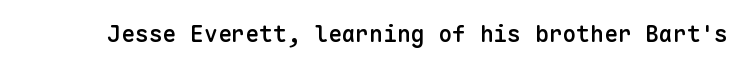
{"italic": "no", "bold": "semi", "underline": "no", "letter_spacing": "normal", "letter_spacing_em": 0.0, "glyph_px": 23}
